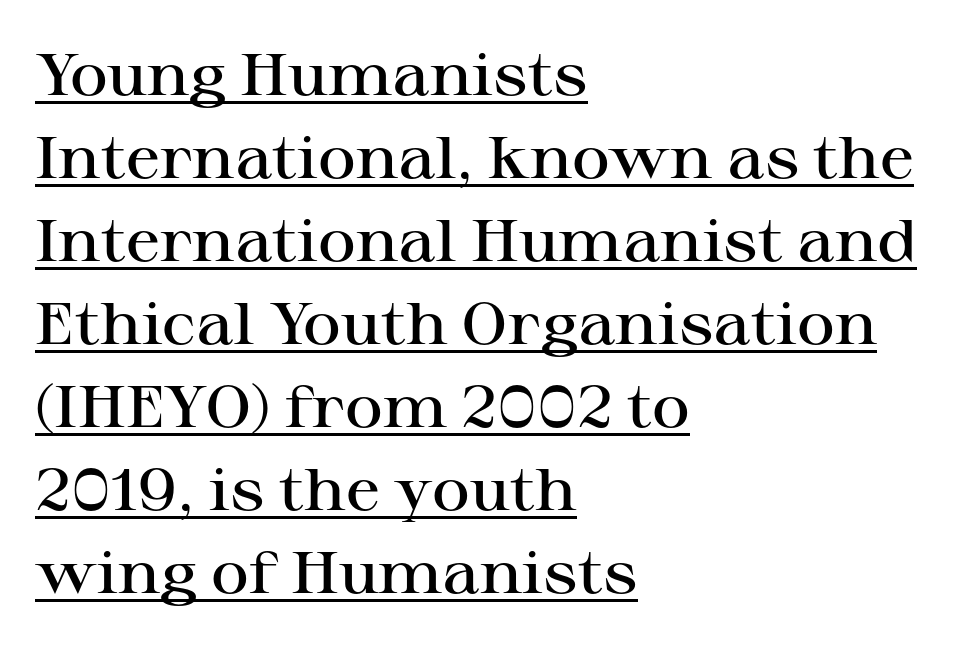
Q: Is the text bold? A: Semi-bold.
Q: Is the text italic (slanted)? A: No, it is upright.
Q: Is the typeface a serif or a sans-serif typeface? A: Serif.
Q: Is the text underlined? A: Yes.
Q: How is the paragraph aligned? A: Left-aligned.
Q: Is the spacing between letters normal or unusually wide? A: Normal.
Q: Is the spacing between lines tight, normal or loose? A: Normal.
Q: Width (condensed, normal, or wide)? A: Wide.
Q: Stroke contrast? A: High.
Q: x-height? A: Medium.
Q: Monospaced? A: No.
